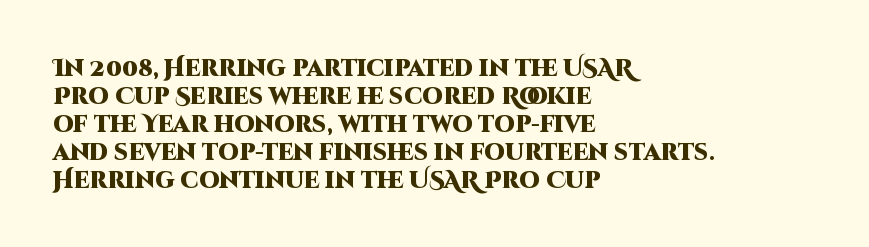
{"italic": "no", "bold": "yes", "underline": "no", "align": "left", "line_spacing_ratio": 1.22, "letter_spacing": "normal", "letter_spacing_em": 0.0, "glyph_px": 23}
